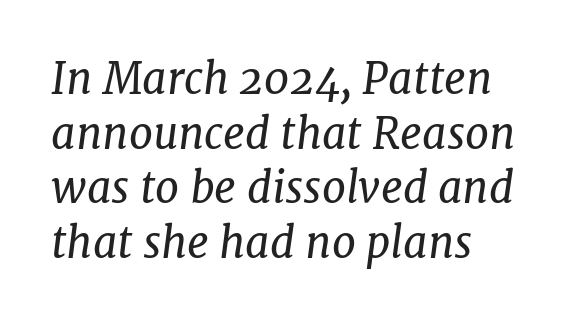
Q: Is the text bold? A: No.
Q: Is the text italic (slanted)? A: Yes, it leans right by about 7 degrees.
Q: Is the typeface a serif or a sans-serif typeface? A: Serif.
Q: Is the text underlined? A: No.
Q: How is the paragraph aligned? A: Left-aligned.
Q: Is the spacing between letters normal or unusually wide? A: Normal.
Q: Is the spacing between lines tight, normal or loose? A: Normal.
Q: Width (condensed, normal, or wide)? A: Normal.
Q: Stroke contrast? A: Low.
Q: x-height? A: Medium.
Q: Monospaced? A: No.
